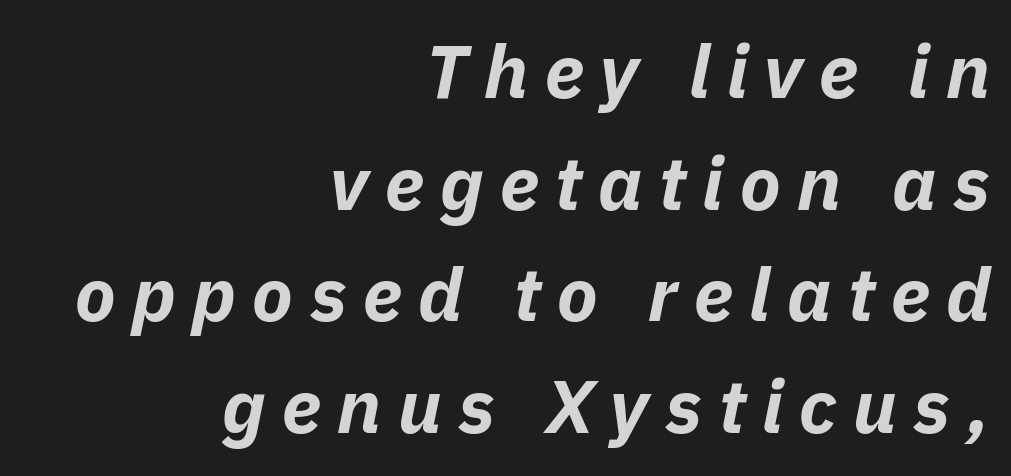
If you drew a ruler down the right edge, every line would touch it. In terms of posture, this sample is oblique. The leading is moderate, giving the passage an even texture. Rule under the text: the space is simply empty. In terms of weight, the rendering is a true, heavy bold. Character widths vary here, with narrow letters taking less room than wide ones.
